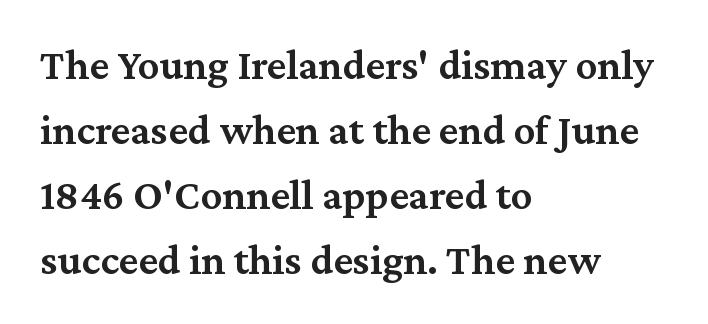
{"serif": "yes", "italic": "no", "bold": "semi", "weight": "semibold", "width": "normal", "stroke_contrast": "medium", "x_height": "medium", "monospaced": "no", "underline": "no", "align": "left", "line_spacing": "normal", "line_spacing_ratio": 1.51, "letter_spacing": "normal", "letter_spacing_em": 0.0, "glyph_px": 43}
